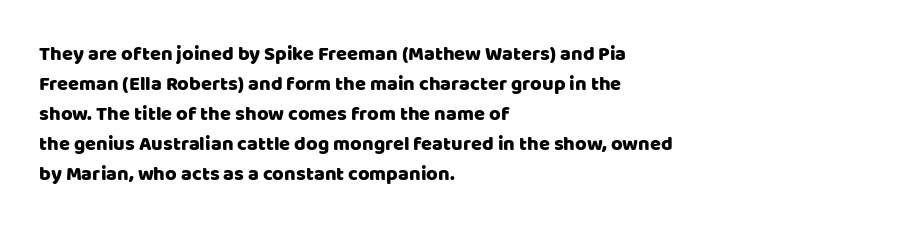
The image shows 20 px text type, upright; set left-aligned, normal line spacing (1.5x), normal letter spacing, not underlined.
